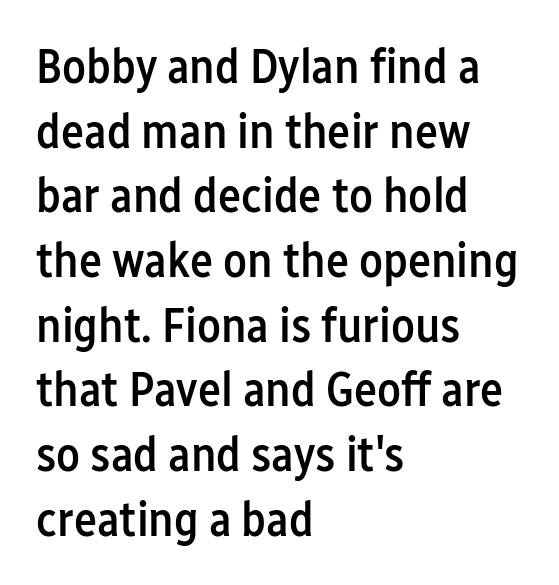
The image shows 49 px semibold, condensed sans-serif type, upright; set left-aligned, normal line spacing (1.32x), normal letter spacing, not underlined; low stroke contrast and a medium x-height.
